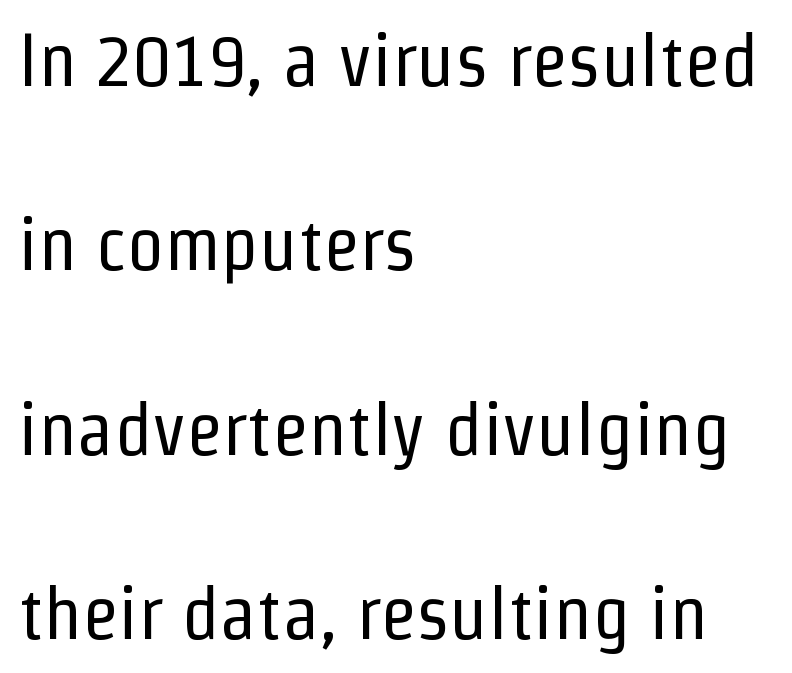
The image shows 75 px regular-weight, condensed sans-serif type, upright; set left-aligned, loose line spacing (2.46x), normal letter spacing, not underlined; low stroke contrast and a medium x-height.
